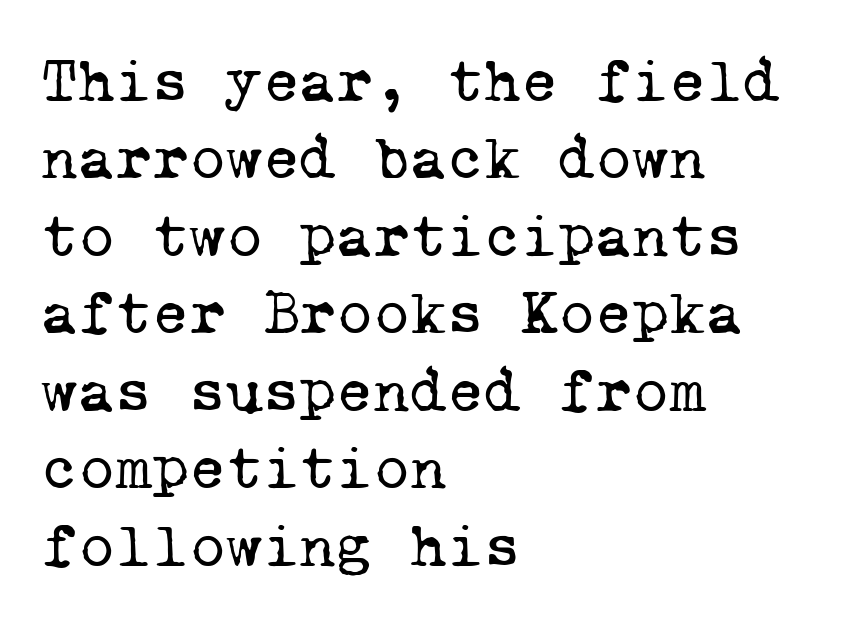
The image shows 63 px regular-weight serif type, monospaced; set left-aligned, line spacing 1.23x, normal letter spacing, not underlined; low stroke contrast and a medium x-height.
